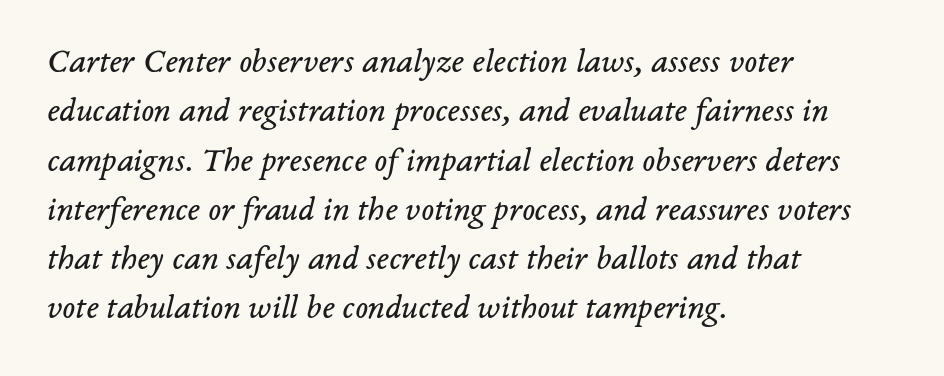
The image shows 34 px regular-weight serif type, italic (leaning right); set left-aligned, normal line spacing (1.45x), normal letter spacing, not underlined; low stroke contrast and a medium x-height.
